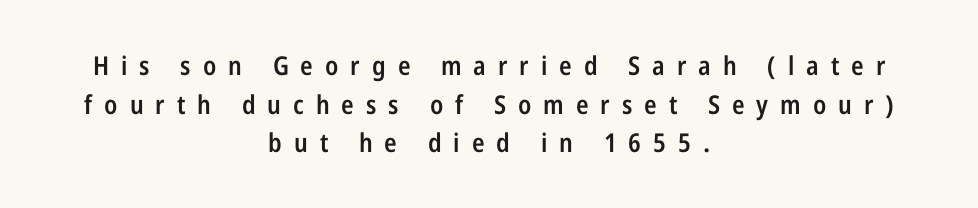
{"italic": "no", "bold": "semi", "underline": "no", "align": "center", "line_spacing": "normal", "line_spacing_ratio": 1.49, "letter_spacing": "wide", "letter_spacing_em": 0.46, "glyph_px": 26}
